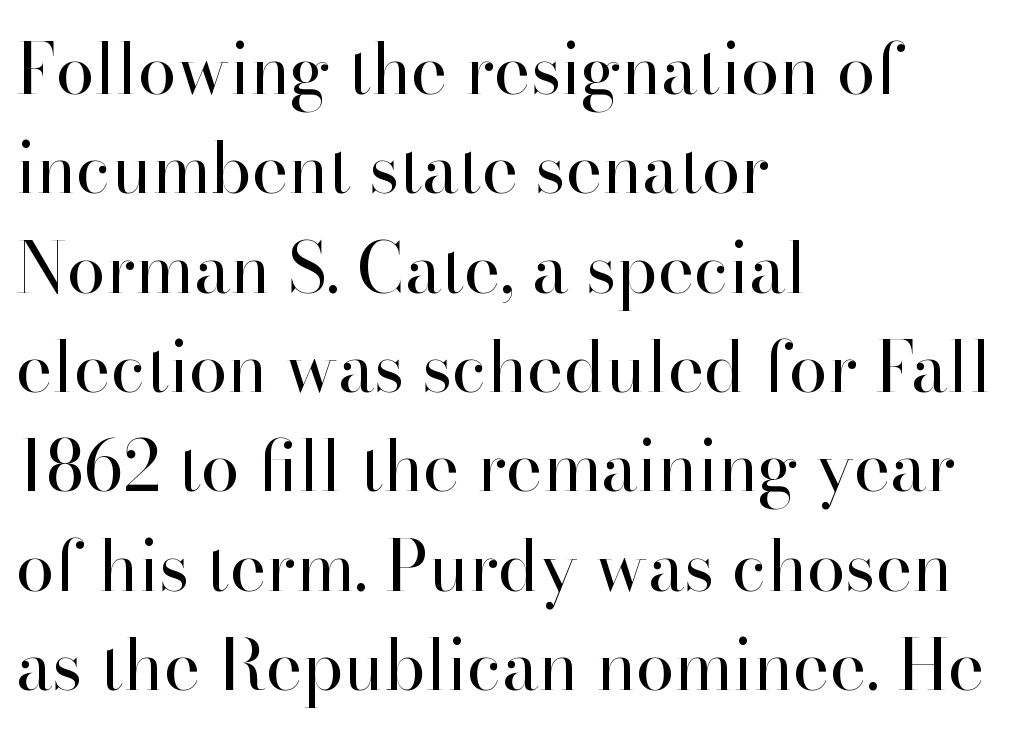
Honestly, there is no underline to notice here at all. No heavy texture on the line: the type isn't bold. These lines keep a tight, regular rhythm from letter to letter. Spacing verdict: proportional, widths tailored to each character.
